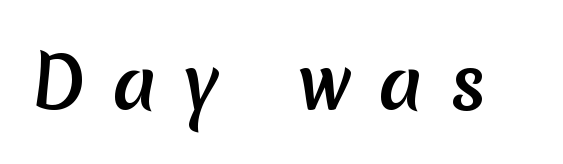
These lines are composed in type without serifs. Underline: absent. Each letter keeps its own natural width here, so spacing adapts to shape. A typesetter would call this heavily tracked-out type.
